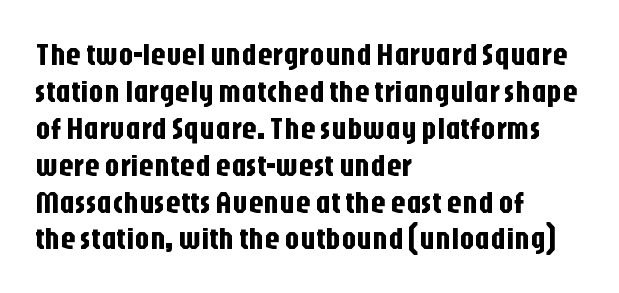
The image shows 30 px condensed sans-serif type, upright; set left-aligned, line spacing 1.23x, normal letter spacing, not underlined; low stroke contrast and a large x-height.
